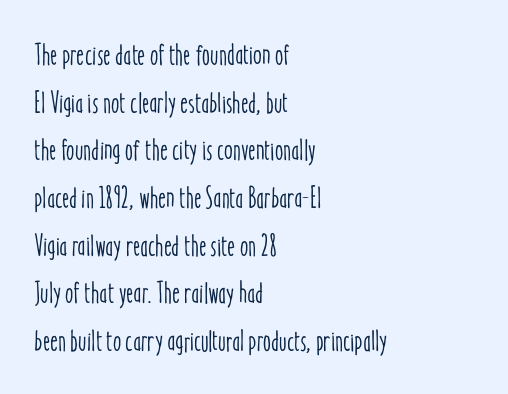
A normal amount of white space separates one row of letters from the next. The letters sit at their default tracking, neither squeezed nor spread. These lines are rendered in a variable-pitch font. Does the copy run flush right? No — it runs flush left. Descenders are the only things crossing below the line. Every stem runs plumb, perpendicular to the baseline.
